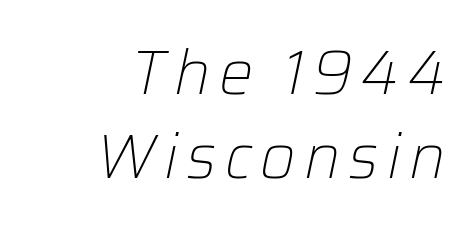
The text carries the slant typical of an italic or oblique font. Proportional: the letters do not fall into vertical columns. Regarding leading, the lines here are spaced in the standard way. Short and long lines alike share a common ending point at right. Only glyphs here, with clear space below each row.
